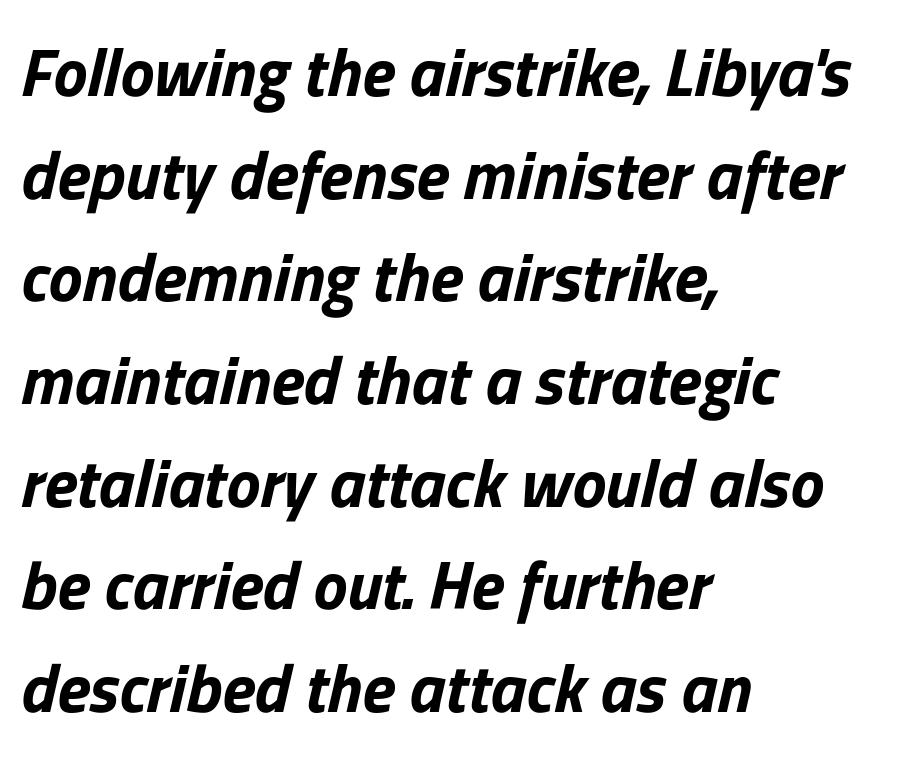
Is the letter spacing exaggerated? No — it looks like the ordinary default. The passage shown is typed in a proportional face where columns would drift. Typeset ragged right — the left edge is the straight one. The face used here has a pronounced slope to its letters.
